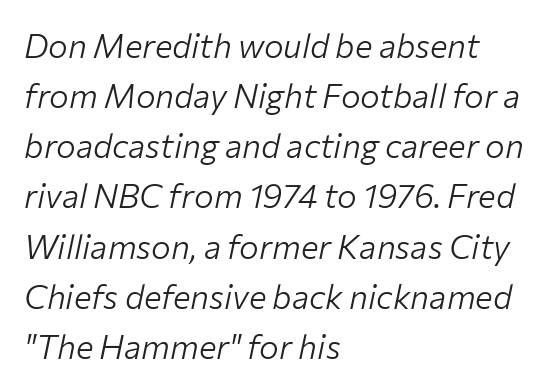
Every character sits at an angle, as italics do. The weight tops out at a normal text grade. Tracking value appears to be zero — textbook default spacing. Looks like regular typesetting: each glyph gets only the width it needs.
